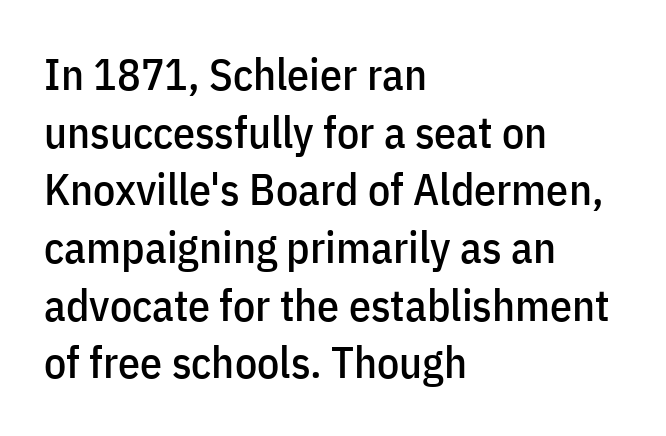
{"serif": "no", "italic": "no", "width": "condensed", "stroke_contrast": "low", "x_height": "medium", "monospaced": "no", "underline": "no", "align": "left", "line_spacing": "normal", "line_spacing_ratio": 1.31, "letter_spacing": "normal", "letter_spacing_em": 0.0, "glyph_px": 44}
